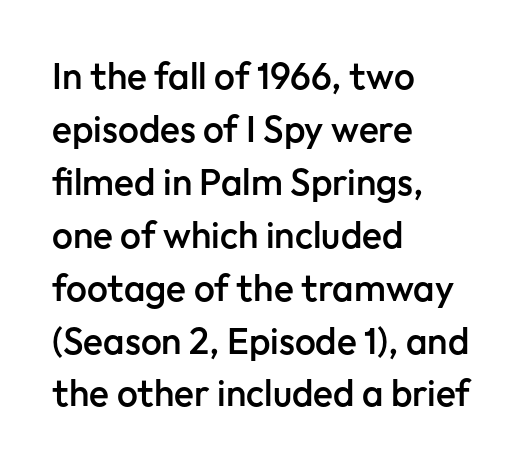
{"serif": "no", "italic": "no", "bold": "semi", "weight": "semibold", "width": "normal", "stroke_contrast": "low", "x_height": "medium", "monospaced": "no", "underline": "no", "align": "left", "line_spacing": "normal", "line_spacing_ratio": 1.43, "letter_spacing": "normal", "letter_spacing_em": 0.0, "glyph_px": 37}
